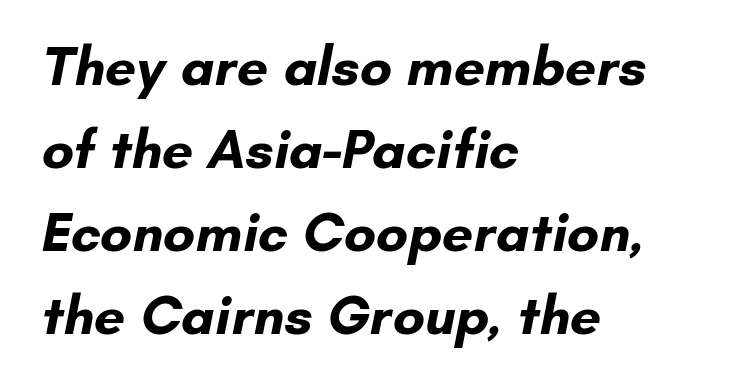
The image shows 55 px bold sans-serif type; set left-aligned, normal line spacing (1.51x), normal letter spacing, not underlined; low stroke contrast and a small x-height.
